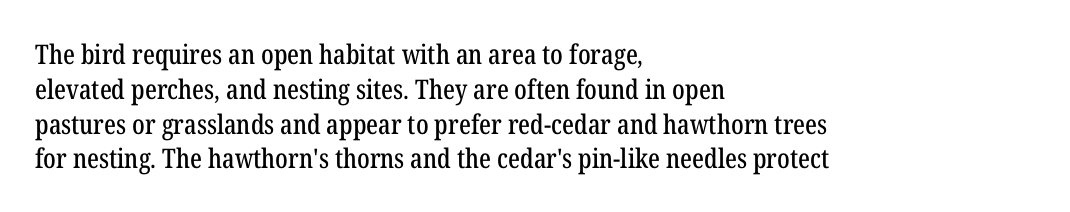
Students, observe: this is what conventionally led text looks like. This sample uses plain, unmodified letter spacing. Nobody drew a line under any word here. The typesetter chose a ragged-right arrangement here. Style check: upright.
